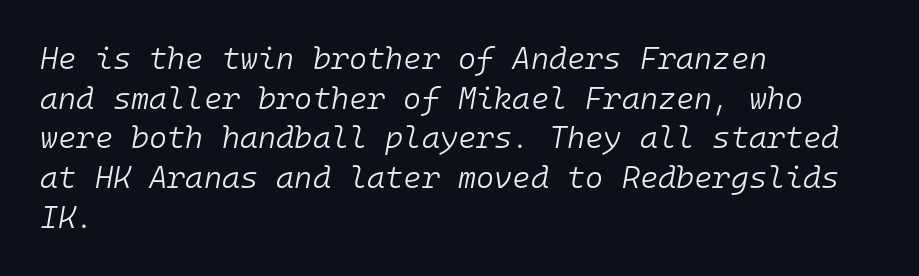
Reading down the column, the eye jumps a familiar distance to each next line. The letters march in equal steps, a hallmark of fixed-pitch type. The letters look calm and open, with moderate or lighter stems. Any mark beneath the type? The region is blank.
